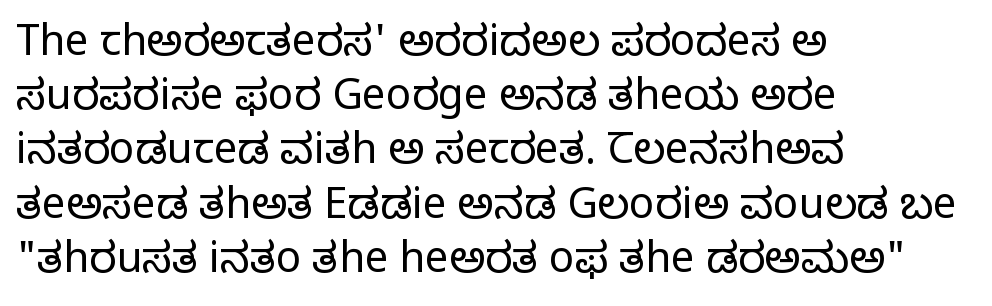
{"serif": "yes", "italic": "no", "bold": "no", "weight": "regular", "width": "normal", "stroke_contrast": "low", "x_height": "large", "monospaced": "no", "underline": "no", "align": "left", "line_spacing": "normal", "line_spacing_ratio": 1.29, "letter_spacing": "normal", "letter_spacing_em": 0.0, "glyph_px": 42}
